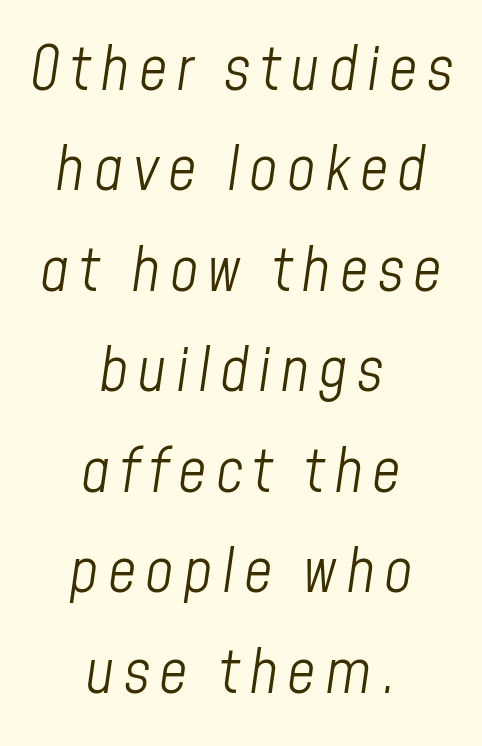
The letters look calm and open, with moderate or lighter stems. A normal amount of white space separates one row of letters from the next. Caption: multi-line text, centered on the measure. The baseline area is clear. Proportional: the letters do not fall into vertical columns.
